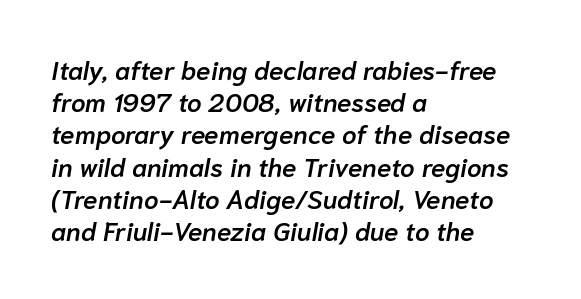
Q: Is the text bold? A: Semi-bold.
Q: Is the text italic (slanted)? A: Yes, it leans right by about 10 degrees.
Q: Is the text underlined? A: No.
Q: How is the paragraph aligned? A: Left-aligned.
Q: Is the spacing between letters normal or unusually wide? A: Normal.
